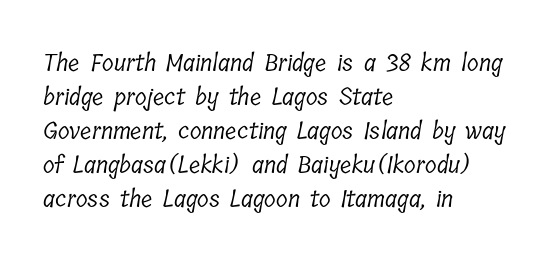
{"bold": "no", "underline": "no", "align": "left", "line_spacing": "normal", "line_spacing_ratio": 1.42, "letter_spacing": "normal", "letter_spacing_em": 0.0, "glyph_px": 24}
